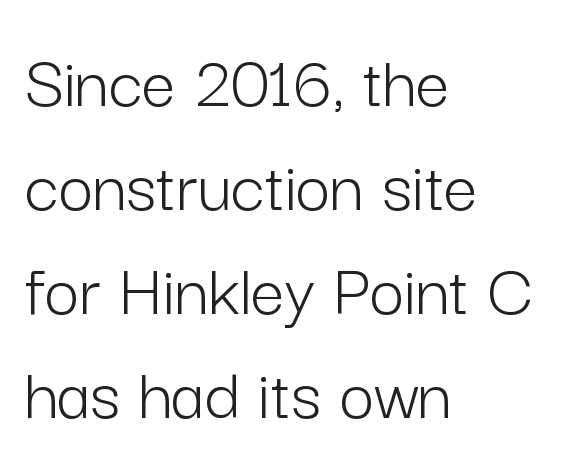
Only glyphs here, with clear space below each row. Think standard paragraph weight, or any step lighter than that. These lines are composed in type without serifs. Every row of glyphs begins at an identical x-position on the left.
